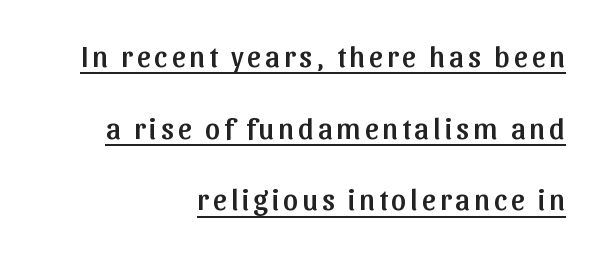
The image shows 30 px sans-serif type, upright; set right-aligned, loose line spacing (2.39x), underlined; low stroke contrast and a medium x-height.
